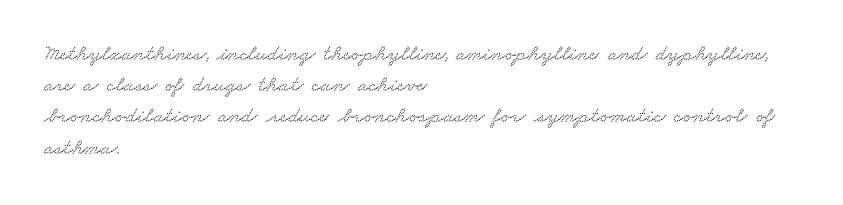
Q: Is the text underlined? A: No.
Q: How is the paragraph aligned? A: Left-aligned.
Q: Is the spacing between letters normal or unusually wide? A: Normal.
Q: Is the spacing between lines tight, normal or loose? A: Normal.
